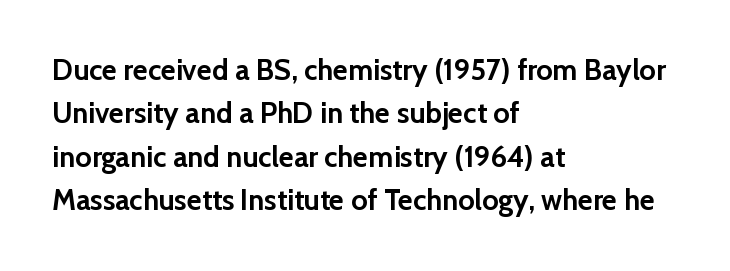
The image shows 29 px semibold sans-serif type, upright; set left-aligned, normal line spacing (1.5x), normal letter spacing, not underlined; low stroke contrast and a medium x-height.
